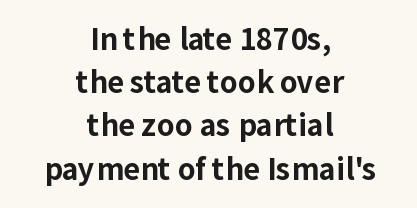
{"serif": "no", "italic": "no", "bold": "yes", "weight": "bold", "width": "normal", "stroke_contrast": "low", "x_height": "medium", "monospaced": "no", "underline": "no", "align": "center", "line_spacing": "normal", "line_spacing_ratio": 1.49, "letter_spacing": "normal", "letter_spacing_em": 0.0, "glyph_px": 29}
